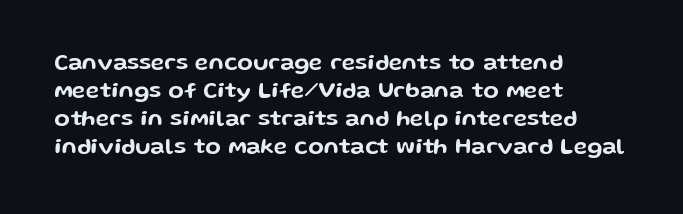
{"italic": "no", "underline": "no", "align": "left", "line_spacing_ratio": 1.22, "letter_spacing": "normal", "letter_spacing_em": 0.0, "glyph_px": 23}
